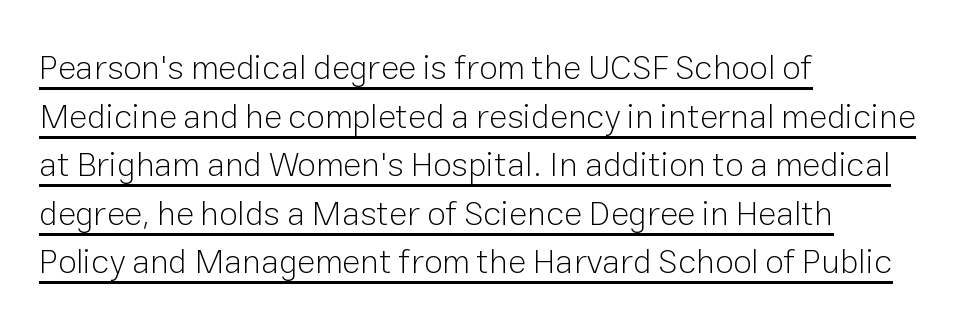
The image shows 34 px light sans-serif type, upright; set left-aligned, normal line spacing (1.43x), normal letter spacing, underlined; low stroke contrast and a medium x-height.
